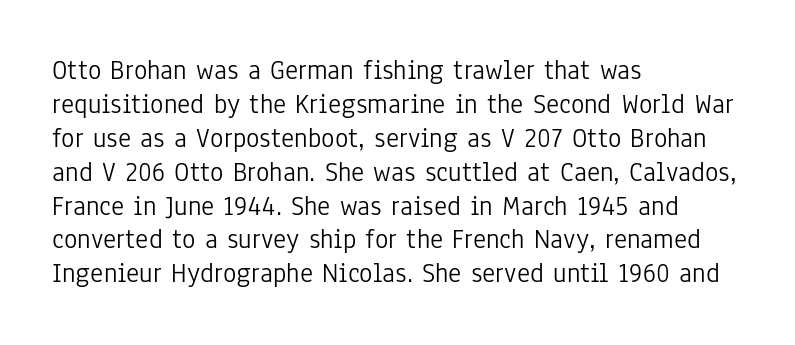
Counters stay open thanks to moderate or lighter strokes. Rendered with straight, roman letterforms. Type without underlining. One-word summary of the alignment: left. The passage shown is typed in a proportional face where columns would drift. Serifs: no, the terminals of the letterforms are clean.
